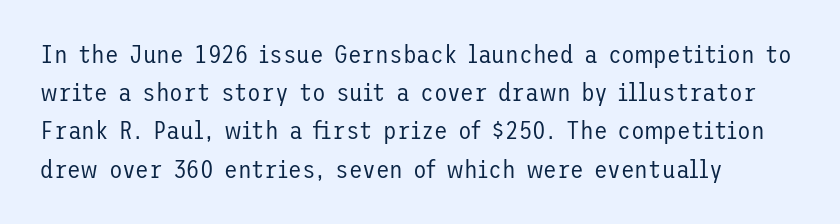
The image shows 25 px text type, upright; set left-aligned, normal line spacing (1.53x), normal letter spacing, not underlined.
